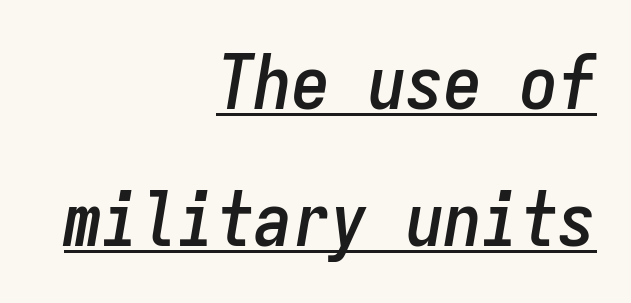
The image shows 76 px condensed type, italic (leaning right), monospaced; set right-aligned, line spacing 1.8x, normal letter spacing, underlined; low stroke contrast and a medium x-height.
